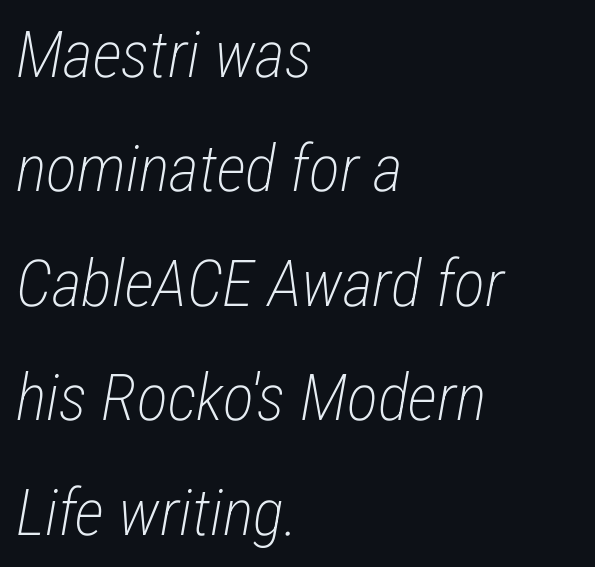
{"italic": "yes", "lean": "right", "slant_degrees": 12, "bold": "no", "weight": "light", "width": "condensed", "stroke_contrast": "low", "x_height": "medium", "monospaced": "no", "underline": "no", "align": "left", "line_spacing_ratio": 1.76, "letter_spacing": "normal", "letter_spacing_em": 0.0, "glyph_px": 65}
